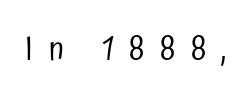
{"serif": "no", "italic": "no", "bold": "no", "weight": "regular", "width": "condensed", "stroke_contrast": "low", "x_height": "medium", "monospaced": "no", "underline": "no", "letter_spacing": "wide", "letter_spacing_em": 0.48, "glyph_px": 33}
